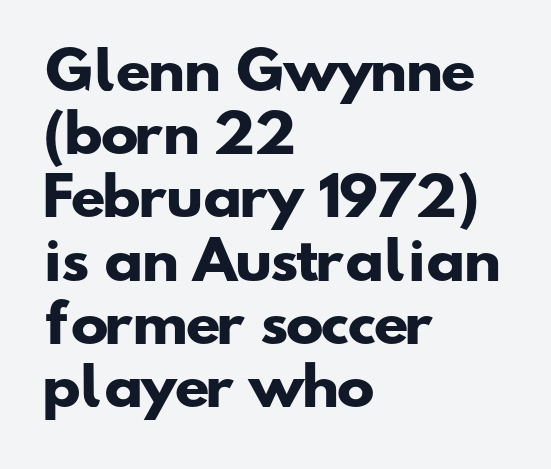
Q: Is the text bold? A: Yes.
Q: Is the typeface a serif or a sans-serif typeface? A: Sans-serif.
Q: Is the text underlined? A: No.
Q: How is the paragraph aligned? A: Left-aligned.
Q: Is the spacing between letters normal or unusually wide? A: Normal.
Q: Width (condensed, normal, or wide)? A: Wide.
Q: Stroke contrast? A: Low.
Q: x-height? A: Small.
Q: Monospaced? A: No.
